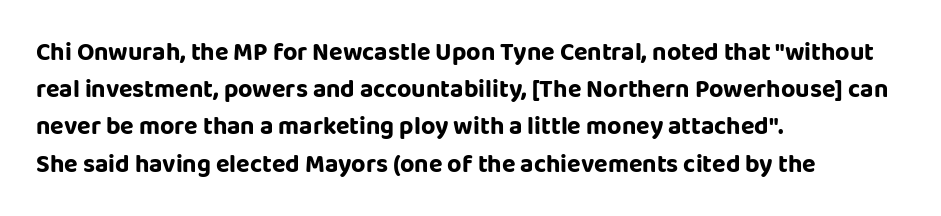
The image shows 25 px text type, upright; set left-aligned, normal line spacing (1.49x), normal letter spacing, not underlined.
